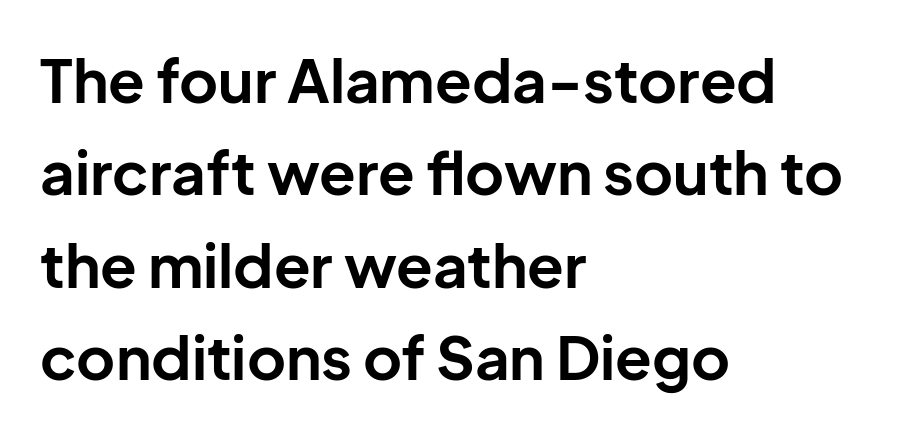
Strokes here are thick enough to call this a true bold. Decoration check: the copy has no underline. A typesetter would call this zero additional tracking. This sample is left-justified, so line endings fall wherever the words run out. Character widths vary here, with narrow letters taking less room than wide ones. Examine the stroke ends and you'll find no serifs.
